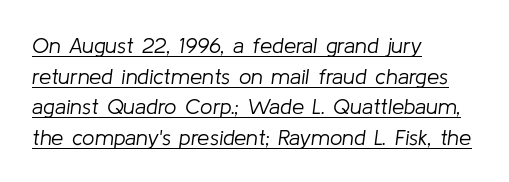
The image shows 22 px text type, italic (leaning right); set left-aligned, normal line spacing (1.39x), normal letter spacing, underlined.
